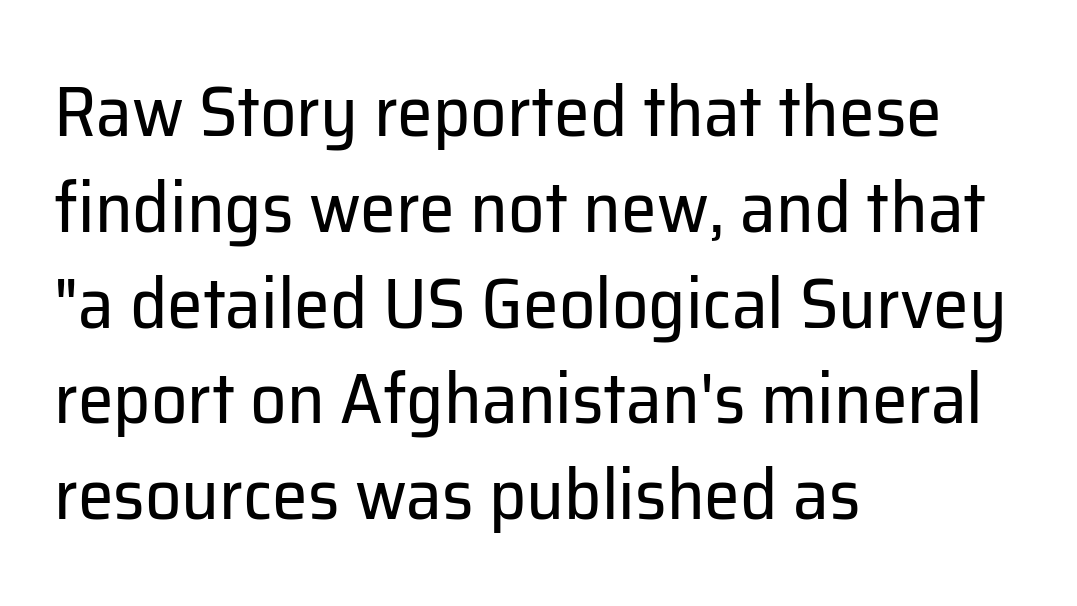
The image shows 72 px regular-weight sans-serif type, upright; set left-aligned, normal line spacing (1.33x), normal letter spacing, not underlined; low stroke contrast and a medium x-height.
